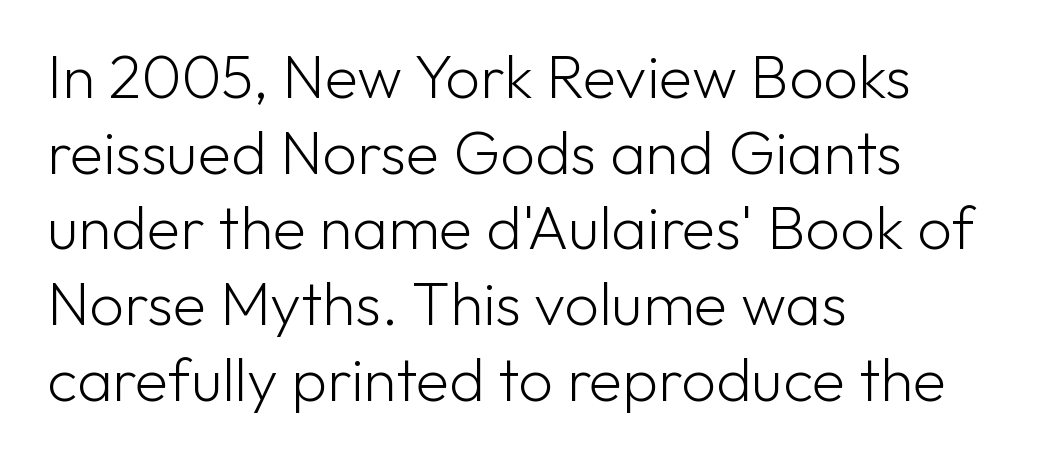
The image shows 61 px light sans-serif type, upright; set left-aligned, line spacing 1.24x, normal letter spacing, not underlined; low stroke contrast and a medium x-height.
